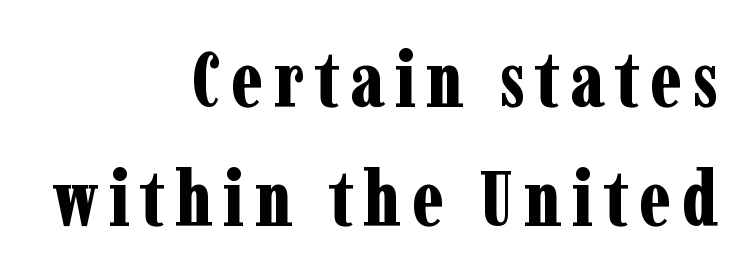
The image shows 76 px bold, condensed serif type, upright; set right-aligned, normal line spacing (1.56x), not underlined; low stroke contrast and a medium x-height.
